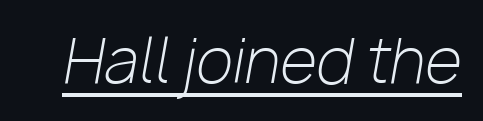
{"italic": "yes", "lean": "right", "slant_degrees": 10, "bold": "no", "weight": "light", "width": "normal", "stroke_contrast": "low", "x_height": "medium", "monospaced": "no", "underline": "yes", "letter_spacing": "normal", "letter_spacing_em": 0.0, "glyph_px": 60}
